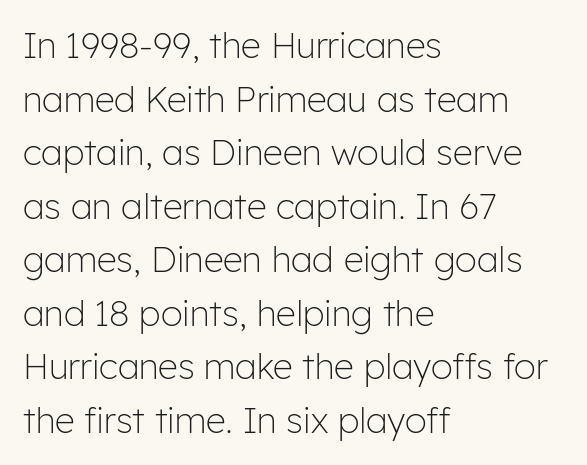
{"serif": "no", "italic": "no", "bold": "no", "weight": "light", "width": "normal", "stroke_contrast": "low", "x_height": "medium", "monospaced": "no", "underline": "no", "align": "left", "line_spacing": "normal", "line_spacing_ratio": 1.53, "letter_spacing": "normal", "letter_spacing_em": 0.0, "glyph_px": 35}
